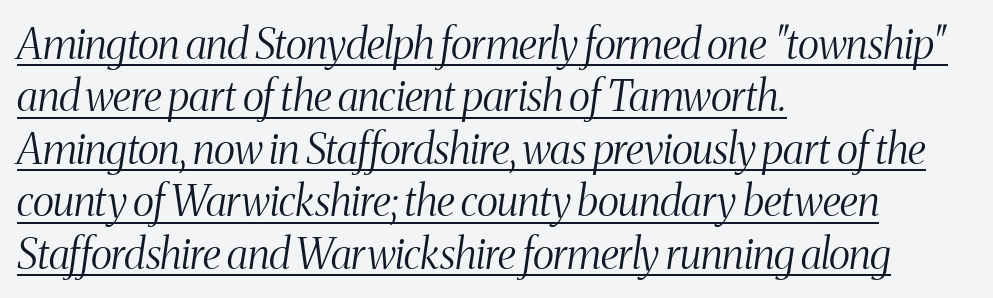
The image shows 42 px light, condensed serif type, italic (leaning right); set left-aligned, normal line spacing (1.25x), normal letter spacing, underlined; medium stroke contrast and a medium x-height.
